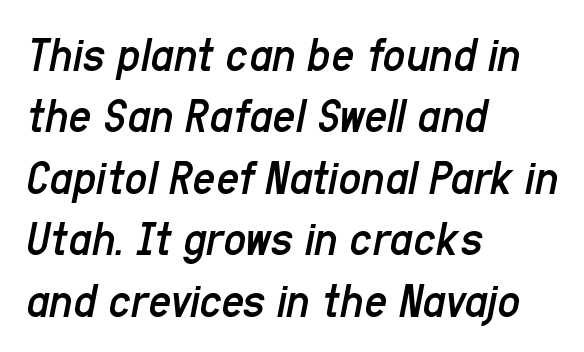
The image shows 50 px regular-weight, condensed type, italic (leaning right); set left-aligned, line spacing 1.23x, normal letter spacing, not underlined; low stroke contrast and a medium x-height.
